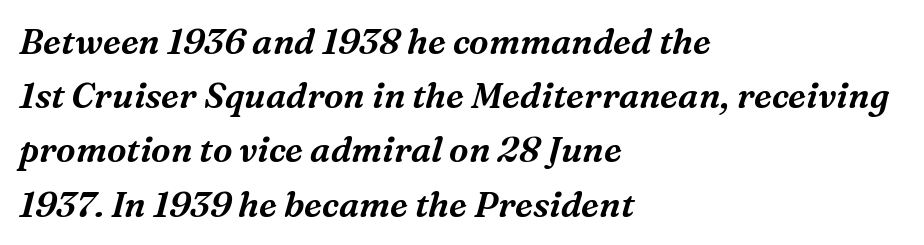
Q: Is the text italic (slanted)? A: Yes, it leans right by about 16 degrees.
Q: Is the typeface a serif or a sans-serif typeface? A: Serif.
Q: Is the text underlined? A: No.
Q: How is the paragraph aligned? A: Left-aligned.
Q: Is the spacing between letters normal or unusually wide? A: Normal.
Q: Is the spacing between lines tight, normal or loose? A: Normal.
Q: Width (condensed, normal, or wide)? A: Normal.
Q: Stroke contrast? A: Medium.
Q: x-height? A: Medium.
Q: Monospaced? A: No.
